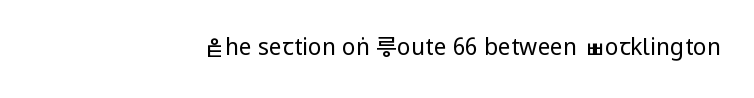
The type is set solid horizontally, with unmodified tracking. Words float on clear page, feet unadorned. A quiet, ordinary-to-light weight characterises the typeface. The type sits square on the baseline with zero lean.
